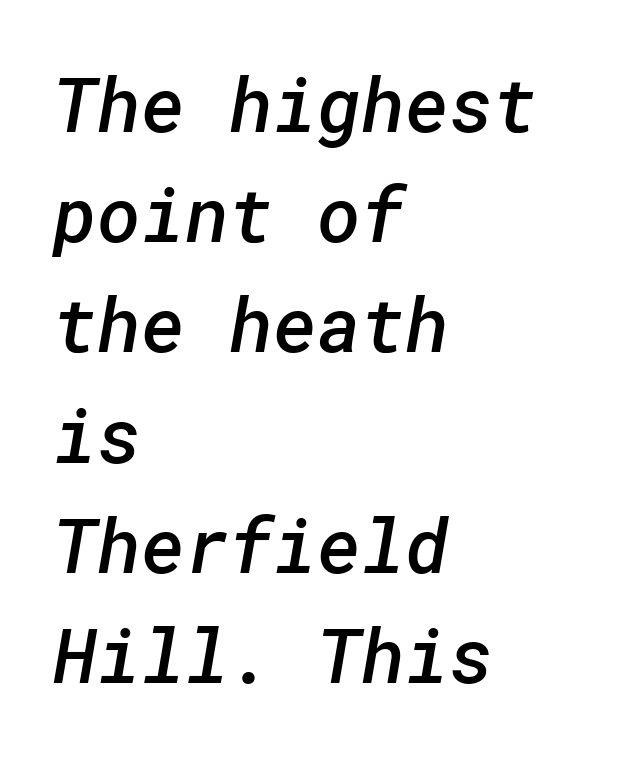
{"serif": "no", "bold": "semi", "weight": "semibold", "width": "normal", "stroke_contrast": "low", "x_height": "medium", "underline": "no", "align": "left", "line_spacing": "normal", "line_spacing_ratio": 1.47, "letter_spacing": "normal", "letter_spacing_em": 0.0, "glyph_px": 75}
